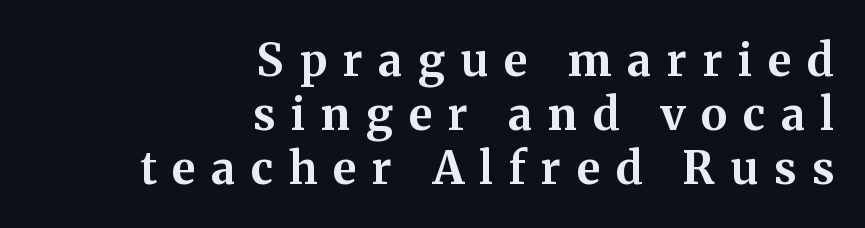
{"serif": "yes", "italic": "no", "bold": "yes", "weight": "bold", "width": "normal", "stroke_contrast": "medium", "x_height": "medium", "monospaced": "no", "underline": "no", "align": "right", "line_spacing_ratio": 1.2, "letter_spacing": "wide", "letter_spacing_em": 0.35, "glyph_px": 45}
